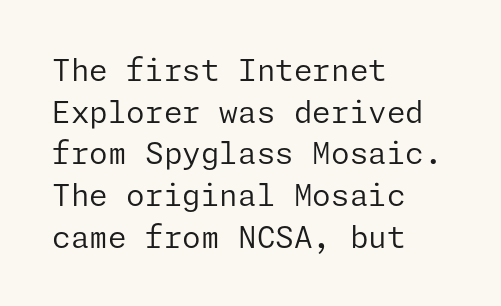
{"serif": "no", "italic": "no", "bold": "no", "weight": "regular", "width": "normal", "stroke_contrast": "low", "x_height": "medium", "underline": "no", "align": "left", "line_spacing": "normal", "line_spacing_ratio": 1.39, "letter_spacing": "normal", "letter_spacing_em": 0.0, "glyph_px": 30}
